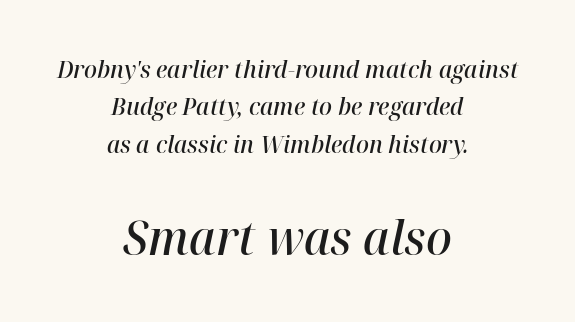
Of the two passages, the one underneath uses the larger point size. Honestly, the row spacing looks completely unremarkable. Inter-character spacing is left at the font's built-in metrics. Every row of glyphs is offset so its center matches the block's center. These lines carry some extra weight — a demibold, not a full bold.
